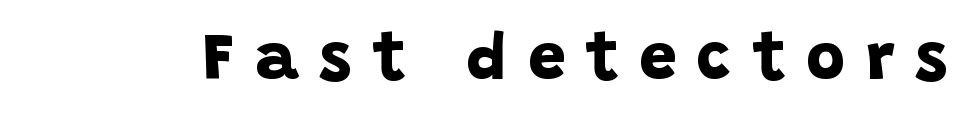
Check the space under the baseline: it is left empty. The letters advance in unequal steps, a hallmark of proportional type. In terms of weight, the rendering is a true, heavy bold. Inter-character spacing is expanded well beyond the font's built-in metrics.
